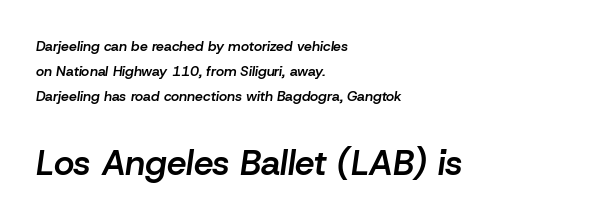
{"italic": "yes", "lean": "right", "slant_degrees": 8, "bold": "semi", "weight": "semibold", "width": "normal", "stroke_contrast": "low", "x_height": "medium", "monospaced": "no", "underline": "no", "align": "left", "line_spacing_ratio": 1.79, "letter_spacing": "normal", "letter_spacing_em": 0.0, "larger_block": "second", "size_ratio": 2.5, "glyph_px": 35}
